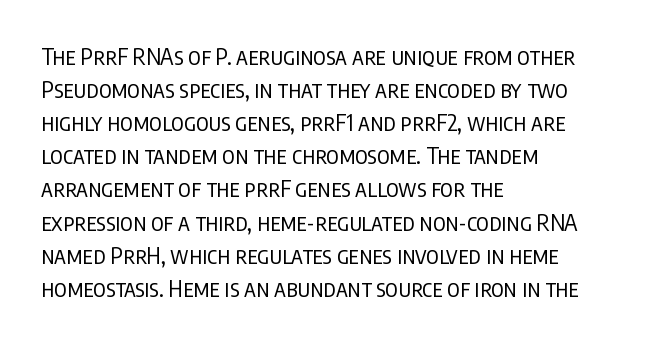
{"italic": "no", "bold": "no", "underline": "no", "align": "left", "line_spacing": "normal", "line_spacing_ratio": 1.44, "letter_spacing": "normal", "letter_spacing_em": 0.0, "glyph_px": 23}
